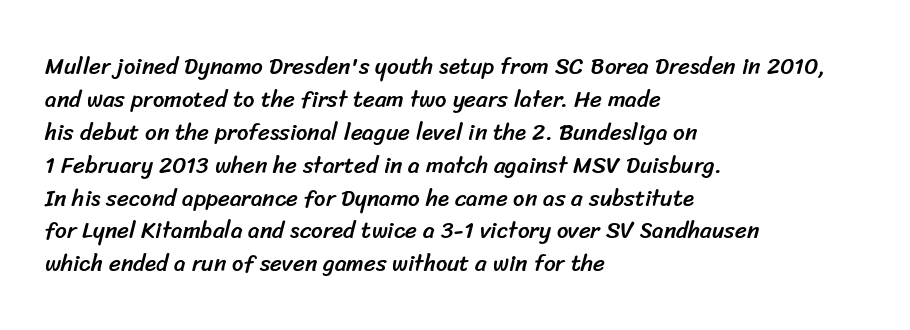
{"underline": "no", "align": "left", "line_spacing": "normal", "line_spacing_ratio": 1.43, "letter_spacing": "normal", "letter_spacing_em": 0.0, "glyph_px": 23}
